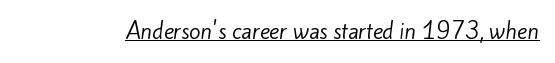
The image shows 21 px text type; set normal letter spacing, underlined.
